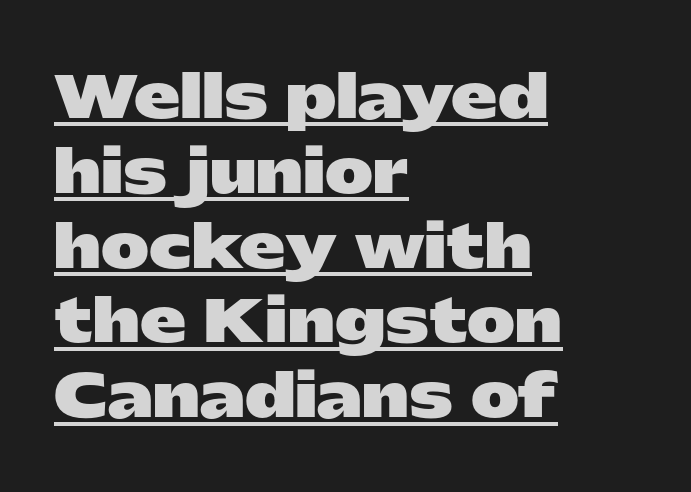
What kind of face is this? One without serifs — a sans. The compositor pushed each line to the left boundary. The typography opts for an upright posture over an oblique one. What's the leading like? Ordinary, nothing unusual.
